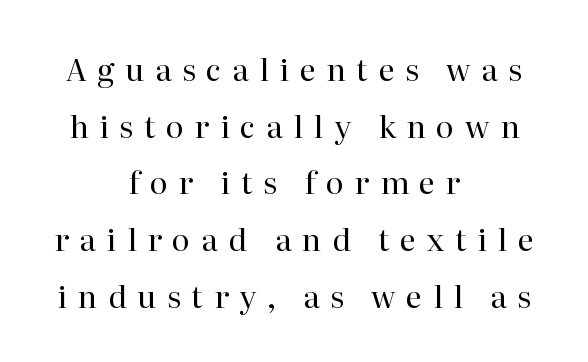
The font's upright variant was chosen for this text. Just letters on the line, the space beneath them empty. The letters look calm and open, with moderate or lighter stems. Display-style spreading of the glyphs; the letterfit is very open.
